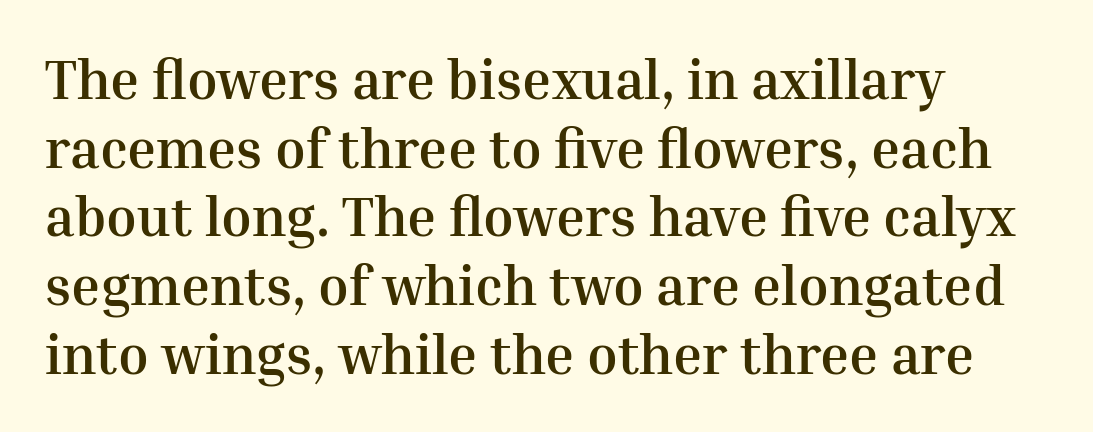
{"serif": "yes", "italic": "no", "bold": "yes", "weight": "semibold", "width": "normal", "stroke_contrast": "medium", "x_height": "medium", "monospaced": "no", "underline": "no", "align": "left", "line_spacing": "normal", "line_spacing_ratio": 1.25, "letter_spacing": "normal", "letter_spacing_em": 0.0, "glyph_px": 55}
